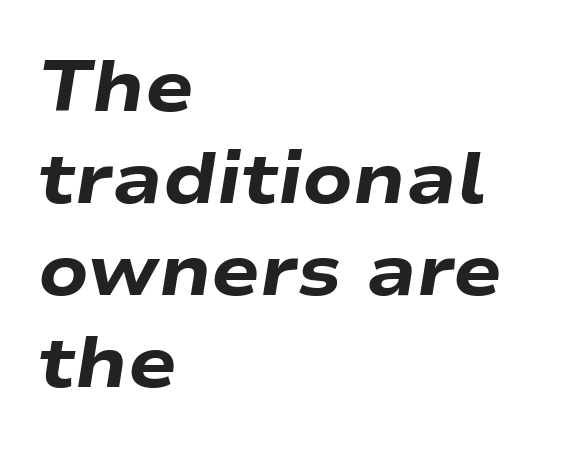
The text block is weighted toward the left margin, trailing off unevenly rightward. Every letter is thick-stroked: bold, no question. Quick note: interline space is typical. A typesetter would call this proportional, since set widths differ per character. The space beneath each line is pristine and unruled.
